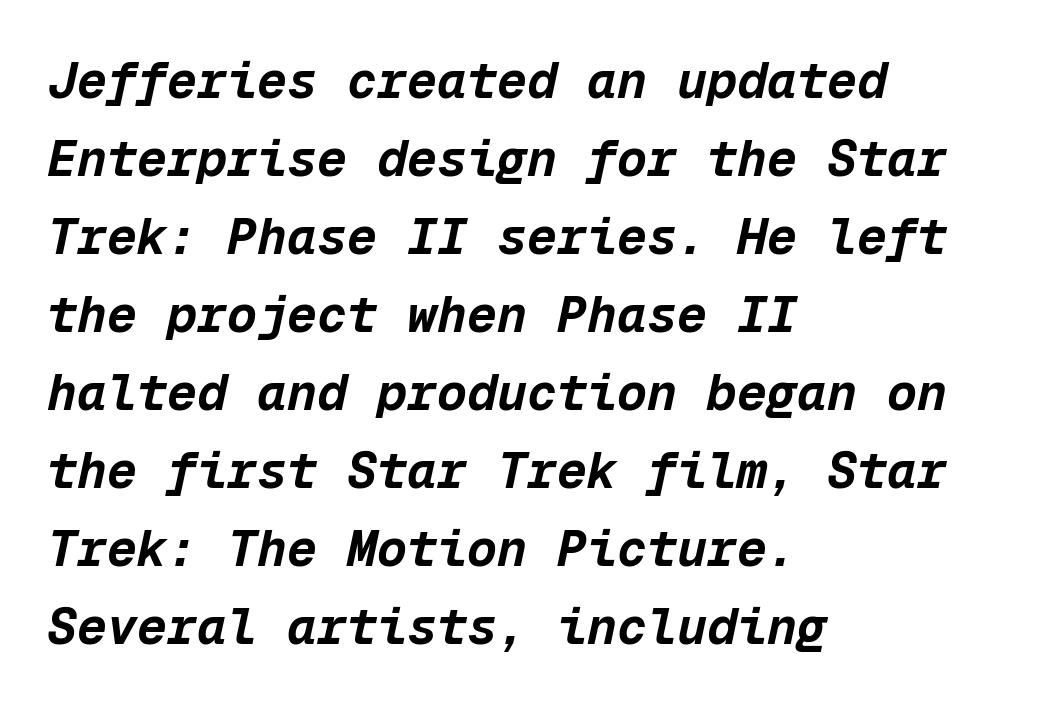
{"italic": "yes", "lean": "right", "slant_degrees": 12, "bold": "yes", "weight": "bold", "width": "normal", "stroke_contrast": "low", "x_height": "medium", "monospaced": "yes", "underline": "no", "align": "left", "line_spacing": "normal", "line_spacing_ratio": 1.56, "letter_spacing": "normal", "letter_spacing_em": 0.0, "glyph_px": 50}
